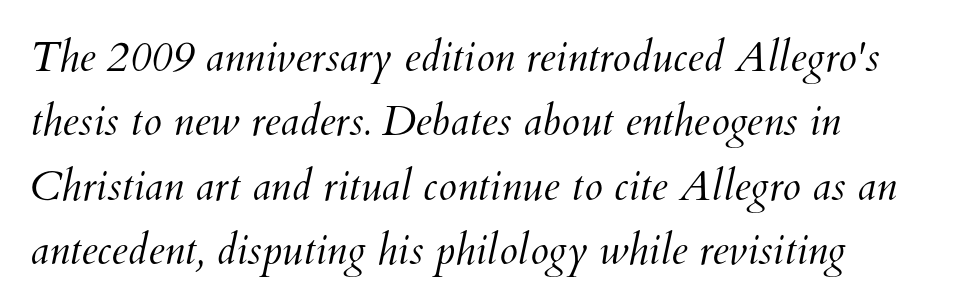
The image shows 42 px light type; set normal line spacing (1.53x), normal letter spacing, not underlined; medium stroke contrast and a small x-height.
